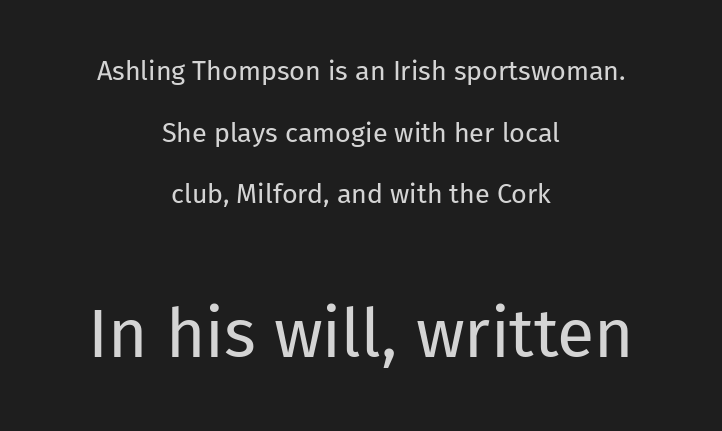
The image shows 68 px regular-weight sans-serif type, upright; set centered, loose line spacing (2.28x), normal letter spacing, not underlined; the second (bottom) block is 2.52x larger; low stroke contrast and a medium x-height.
